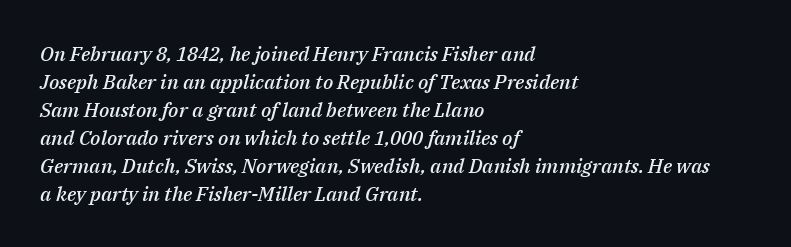
The image shows 20 px text type, italic (leaning right); set left-aligned, normal line spacing (1.4x), normal letter spacing, not underlined.
